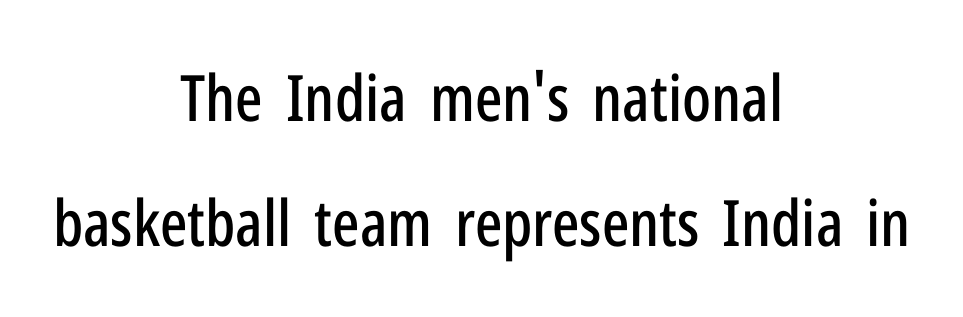
Q: Is the text italic (slanted)? A: No, it is upright.
Q: Is the typeface a serif or a sans-serif typeface? A: Sans-serif.
Q: Is the text underlined? A: No.
Q: How is the paragraph aligned? A: Centered.
Q: Is the spacing between letters normal or unusually wide? A: Normal.
Q: Is the spacing between lines tight, normal or loose? A: Loose.
Q: Width (condensed, normal, or wide)? A: Condensed.
Q: Stroke contrast? A: Low.
Q: x-height? A: Medium.
Q: Monospaced? A: No.
